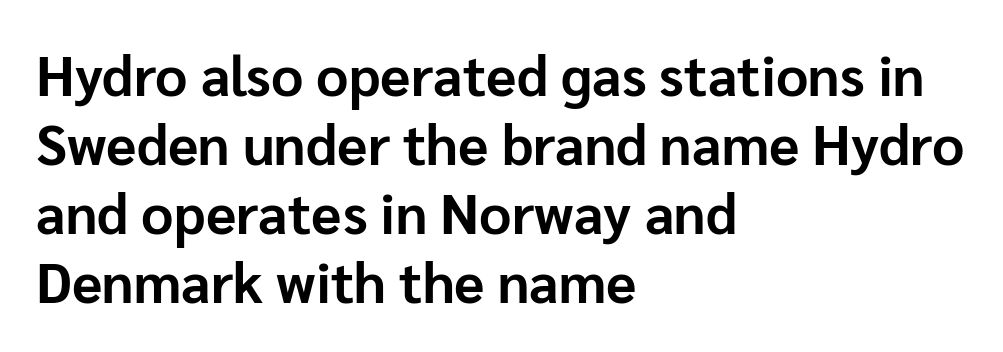
{"serif": "no", "italic": "no", "bold": "yes", "weight": "bold", "width": "normal", "stroke_contrast": "low", "x_height": "medium", "monospaced": "no", "underline": "no", "align": "left", "line_spacing_ratio": 1.23, "letter_spacing": "normal", "letter_spacing_em": 0.0, "glyph_px": 56}
